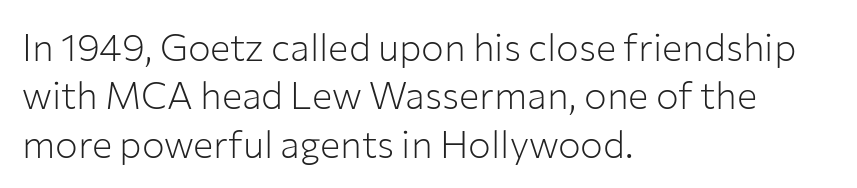
{"serif": "no", "italic": "no", "bold": "no", "weight": "light", "width": "normal", "stroke_contrast": "low", "x_height": "medium", "monospaced": "no", "underline": "no", "align": "left", "line_spacing": "normal", "line_spacing_ratio": 1.27, "letter_spacing": "normal", "letter_spacing_em": 0.0, "glyph_px": 38}
